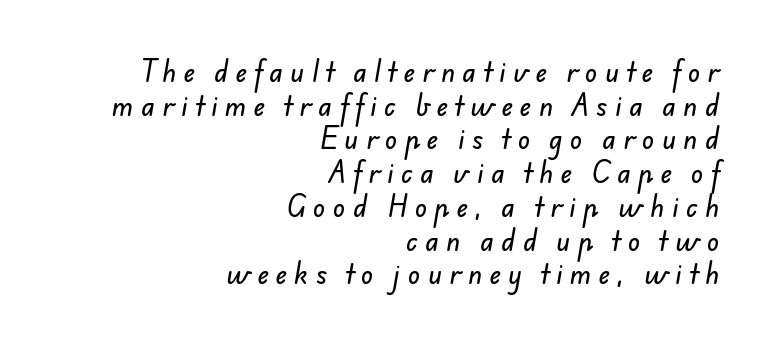
{"underline": "no", "align": "right", "line_spacing": "normal", "line_spacing_ratio": 1.35, "letter_spacing": "wide", "letter_spacing_em": 0.3, "glyph_px": 25}
